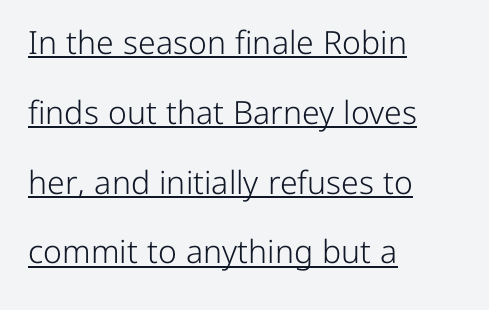
{"serif": "no", "italic": "no", "bold": "no", "weight": "light", "width": "normal", "stroke_contrast": "low", "x_height": "medium", "monospaced": "no", "underline": "yes", "align": "left", "line_spacing": "loose", "line_spacing_ratio": 2.18, "letter_spacing": "normal", "letter_spacing_em": 0.0, "glyph_px": 32}
